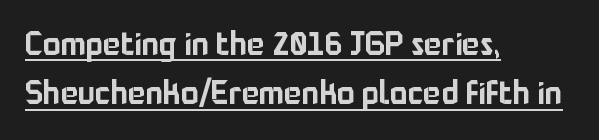
Q: Is the text italic (slanted)? A: No, it is upright.
Q: Is the typeface a serif or a sans-serif typeface? A: Sans-serif.
Q: Is the text underlined? A: Yes.
Q: How is the paragraph aligned? A: Left-aligned.
Q: Is the spacing between letters normal or unusually wide? A: Normal.
Q: Is the spacing between lines tight, normal or loose? A: Normal.
Q: Width (condensed, normal, or wide)? A: Normal.
Q: Stroke contrast? A: Low.
Q: x-height? A: Medium.
Q: Monospaced? A: No.
